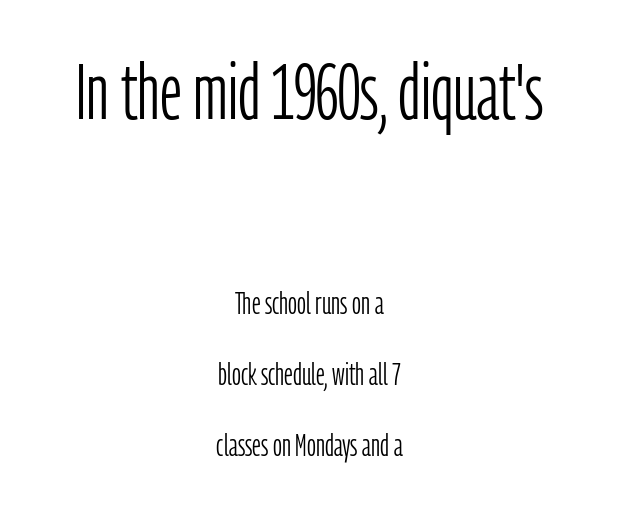
The image shows 78 px light, condensed sans-serif type, upright; set centered, loose line spacing (2.28x), normal letter spacing, not underlined; the first (top) block is 2.52x larger; low stroke contrast and a medium x-height.
